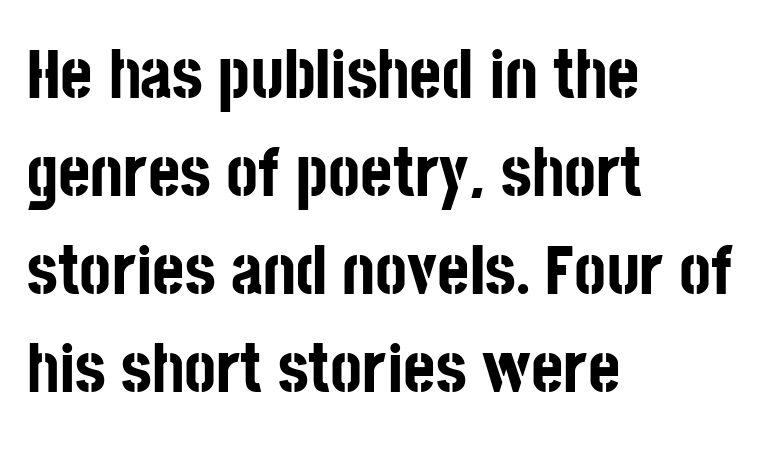
{"serif": "no", "italic": "no", "bold": "yes", "weight": "bold", "width": "condensed", "stroke_contrast": "low", "x_height": "large", "monospaced": "no", "underline": "no", "align": "left", "line_spacing": "normal", "line_spacing_ratio": 1.42, "letter_spacing": "normal", "letter_spacing_em": 0.0, "glyph_px": 69}
